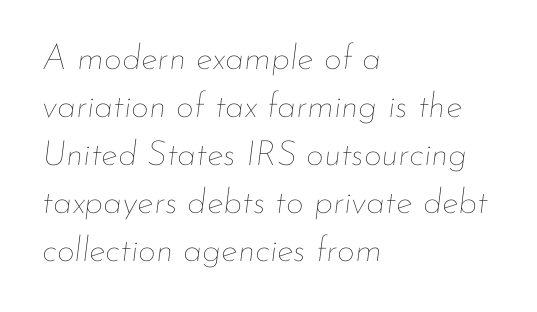
{"italic": "yes", "lean": "right", "slant_degrees": 7, "bold": "no", "weight": "thin", "width": "normal", "stroke_contrast": "low", "x_height": "small", "monospaced": "no", "underline": "no", "align": "left", "line_spacing": "normal", "line_spacing_ratio": 1.37, "letter_spacing": "normal", "letter_spacing_em": 0.0, "glyph_px": 35}
